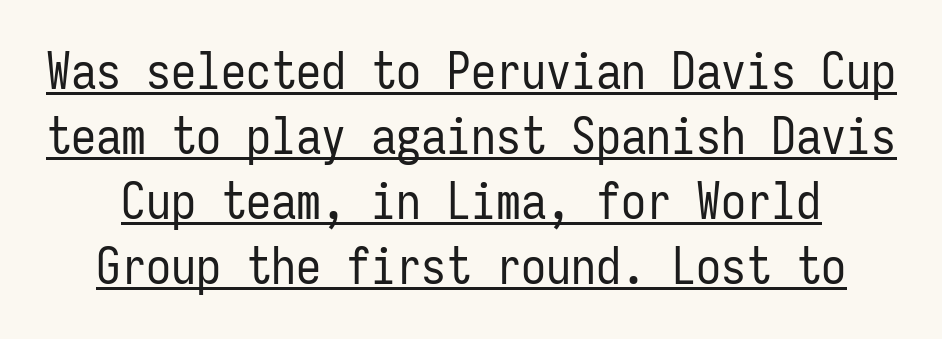
The image shows 50 px regular-weight, condensed sans-serif type, upright, monospaced; set normal line spacing (1.3x), normal letter spacing, underlined; low stroke contrast and a medium x-height.
